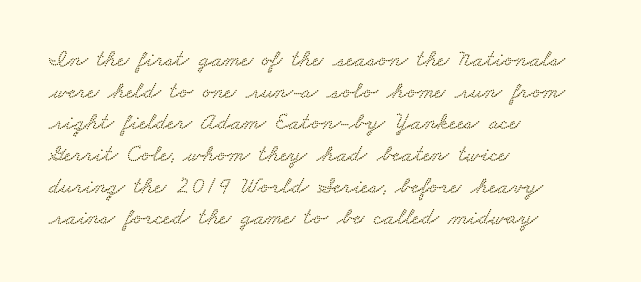
Q: Is the text underlined? A: No.
Q: How is the paragraph aligned? A: Left-aligned.
Q: Is the spacing between letters normal or unusually wide? A: Normal.
Q: Is the spacing between lines tight, normal or loose? A: Normal.
